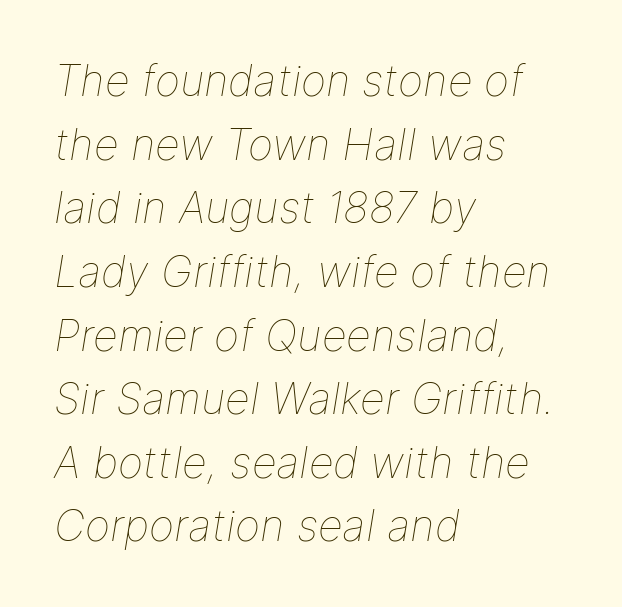
The image shows 43 px thin type, italic (leaning right); set left-aligned, normal line spacing (1.48x), normal letter spacing, not underlined; low stroke contrast and a medium x-height.
